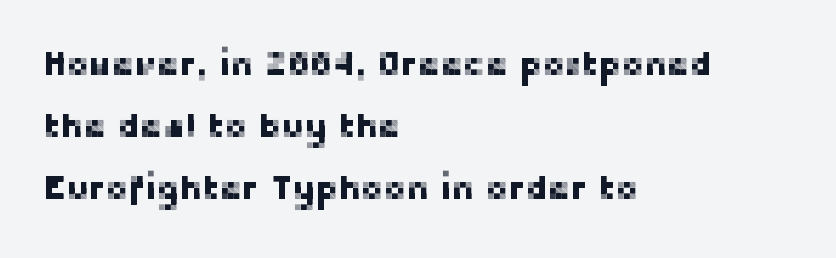
The lettering holds an erect, upright posture throughout. Do the characters align in a grid? No, the font is proportional. Descenders hang freely into open space. Honestly, the letter spacing is just normal — you wouldn't notice it. The rendering anchors every line to the left-hand side.
